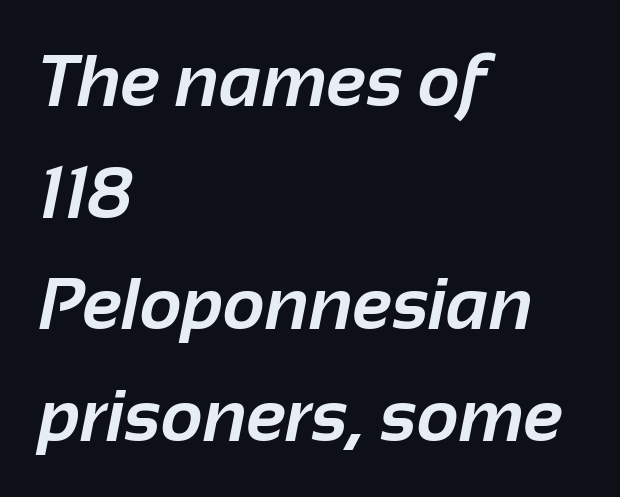
The setting favours the left margin, as ordinary paragraphs usually do. Compared with typical paragraphs, the rows here are spaced about the same. Check the space under the baseline: it is left empty. The passage shown is typeset with a sans-serif family. Caption: standard tracking, unaltered. Plenty of ink on the page — the face is bold.
